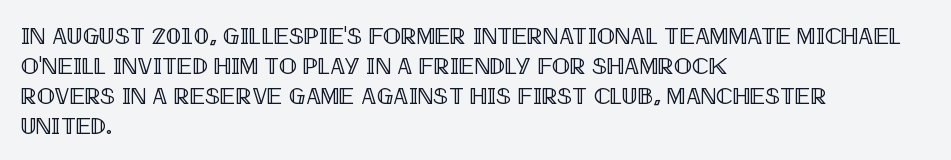
Q: Is the text italic (slanted)? A: No, it is upright.
Q: Is the text underlined? A: No.
Q: How is the paragraph aligned? A: Left-aligned.
Q: Is the spacing between letters normal or unusually wide? A: Normal.
Q: Is the spacing between lines tight, normal or loose? A: Normal.
